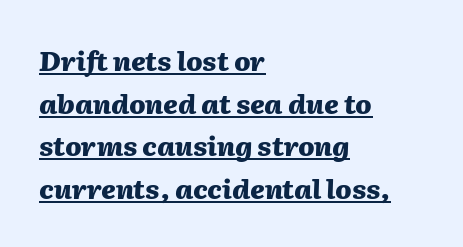
Q: Is the text bold? A: Yes.
Q: Is the text italic (slanted)? A: Yes, it leans right by about 2 degrees.
Q: Is the text underlined? A: Yes.
Q: How is the paragraph aligned? A: Left-aligned.
Q: Is the spacing between letters normal or unusually wide? A: Normal.
Q: Is the spacing between lines tight, normal or loose? A: Normal.
